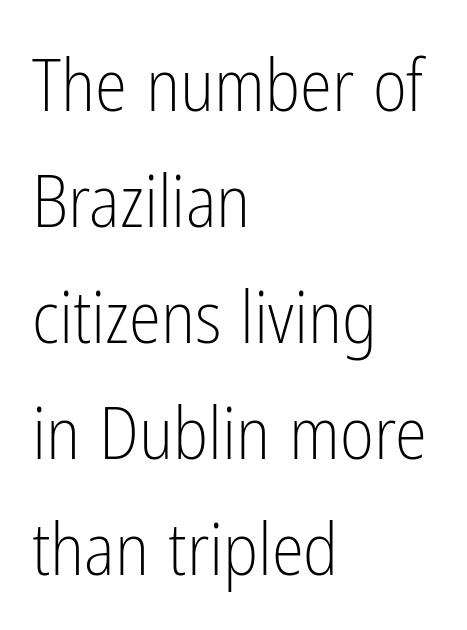
The image shows 73 px light, condensed sans-serif type, upright; set left-aligned, normal line spacing (1.59x), normal letter spacing, not underlined; low stroke contrast and a medium x-height.
